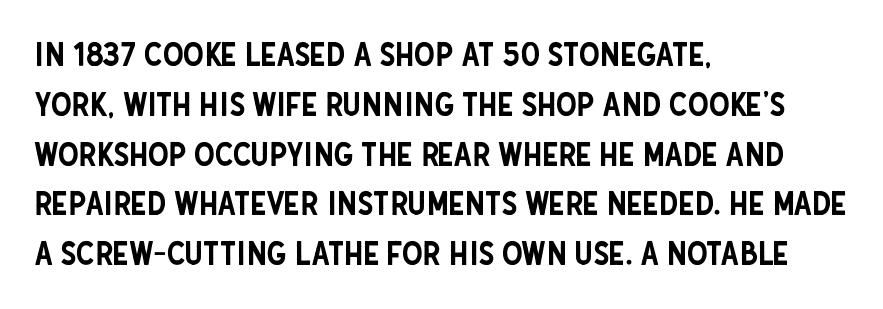
This block has exactly the height ordinary leading produces. Italic? Not at all — the glyphs are vertical. Bare-footed words on every line. The setting favours the left margin, as ordinary paragraphs usually do. Characters follow at the spacing the type designer built in.
